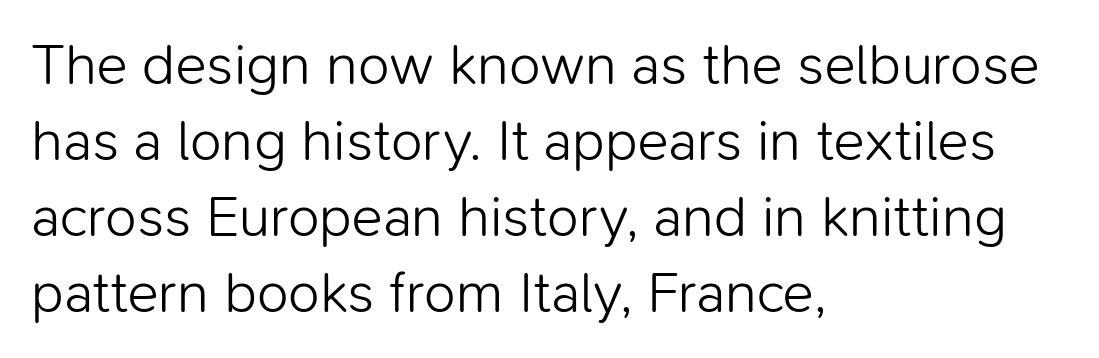
{"serif": "no", "italic": "no", "bold": "no", "weight": "light", "width": "normal", "stroke_contrast": "low", "x_height": "medium", "monospaced": "no", "underline": "no", "align": "left", "line_spacing": "normal", "line_spacing_ratio": 1.31, "letter_spacing": "normal", "letter_spacing_em": 0.0, "glyph_px": 58}
